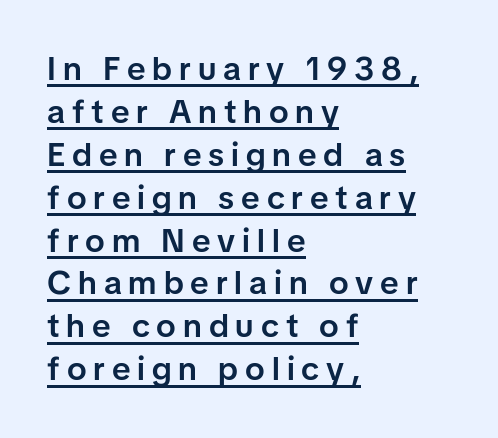
The image shows 33 px semibold sans-serif type, upright; set left-aligned, normal line spacing (1.3x), unusually wide letter spacing (+0.21 em), underlined; low stroke contrast and a medium x-height.
